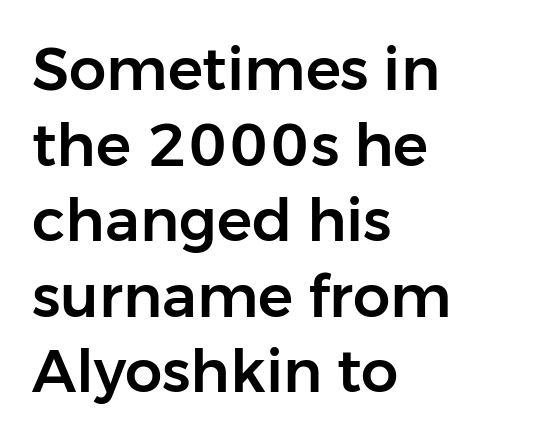
{"serif": "no", "italic": "no", "width": "normal", "stroke_contrast": "low", "x_height": "medium", "monospaced": "no", "underline": "no", "align": "left", "line_spacing": "normal", "line_spacing_ratio": 1.28, "letter_spacing": "normal", "letter_spacing_em": 0.0, "glyph_px": 59}
